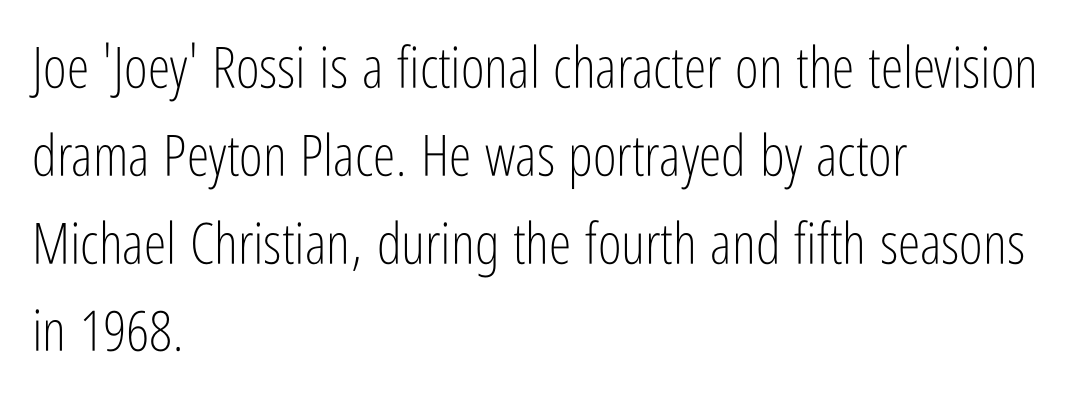
Ordinary non-slanted type is in use. Note the varied advance widths — an 'i' is clearly narrower than an 'm'. Heft: none added — not bold. Regular leading. Glyph-to-glyph distance matches everyday printed text. This is sans-serif lettering, the kind often seen on screens and signage.
